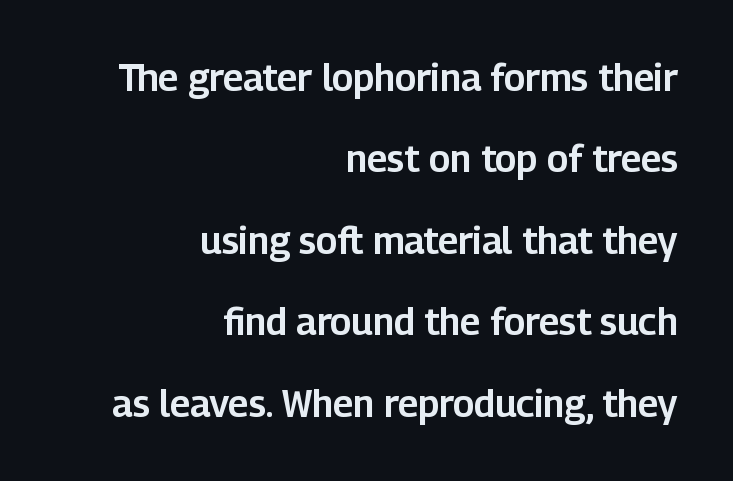
{"serif": "no", "italic": "no", "width": "normal", "stroke_contrast": "low", "x_height": "medium", "monospaced": "no", "underline": "no", "align": "right", "line_spacing": "loose", "line_spacing_ratio": 2.2, "letter_spacing": "normal", "letter_spacing_em": 0.0, "glyph_px": 37}
